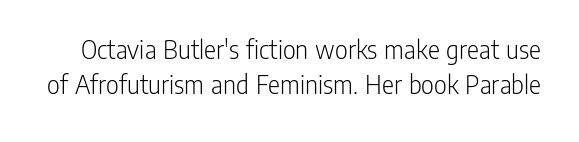
Q: Is the text bold? A: No.
Q: Is the text italic (slanted)? A: No, it is upright.
Q: Is the typeface a serif or a sans-serif typeface? A: Sans-serif.
Q: Is the text underlined? A: No.
Q: Is the spacing between letters normal or unusually wide? A: Normal.
Q: Is the spacing between lines tight, normal or loose? A: Normal.
Q: Width (condensed, normal, or wide)? A: Condensed.
Q: Stroke contrast? A: Low.
Q: x-height? A: Medium.
Q: Monospaced? A: No.
